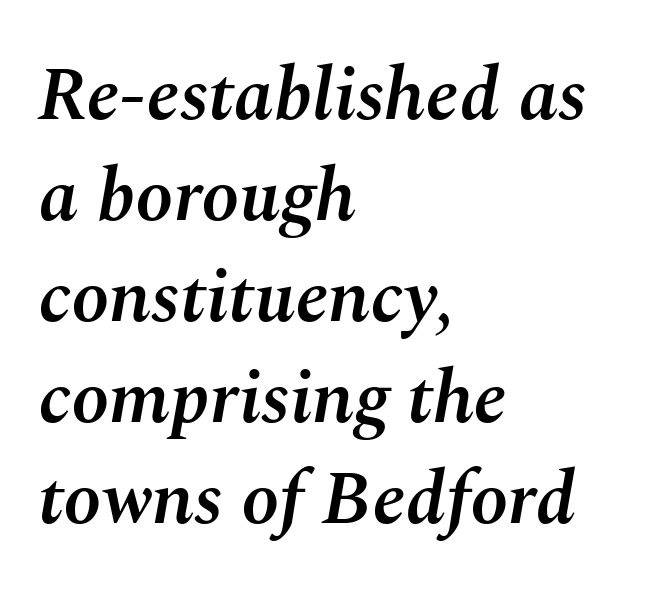
Q: Is the text bold? A: Semi-bold.
Q: Is the text italic (slanted)? A: Yes, it leans right by about 10 degrees.
Q: Is the text underlined? A: No.
Q: How is the paragraph aligned? A: Left-aligned.
Q: Is the spacing between letters normal or unusually wide? A: Normal.
Q: Is the spacing between lines tight, normal or loose? A: Normal.
Q: Width (condensed, normal, or wide)? A: Normal.
Q: Stroke contrast? A: Medium.
Q: x-height? A: Medium.
Q: Monospaced? A: No.
